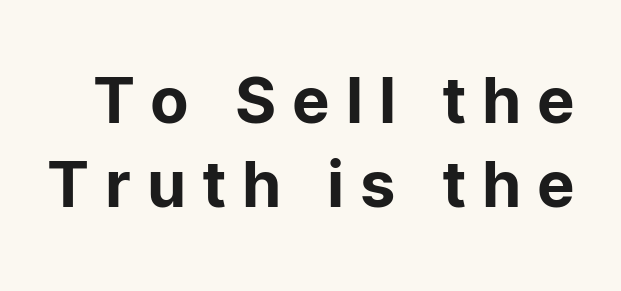
{"serif": "no", "italic": "no", "width": "normal", "stroke_contrast": "low", "x_height": "medium", "monospaced": "no", "underline": "no", "line_spacing": "normal", "line_spacing_ratio": 1.34, "letter_spacing": "wide", "letter_spacing_em": 0.25, "glyph_px": 63}
